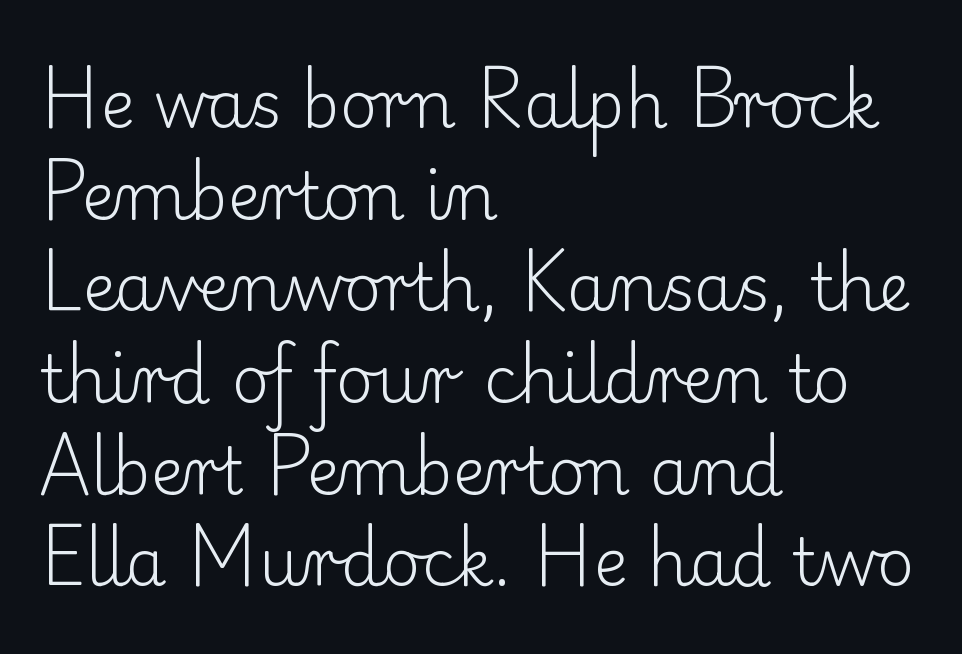
{"italic": "no", "bold": "no", "weight": "light", "width": "normal", "stroke_contrast": "low", "x_height": "small", "monospaced": "no", "underline": "no", "align": "left", "line_spacing": "normal", "line_spacing_ratio": 1.41, "letter_spacing": "normal", "letter_spacing_em": 0.0, "glyph_px": 65}
